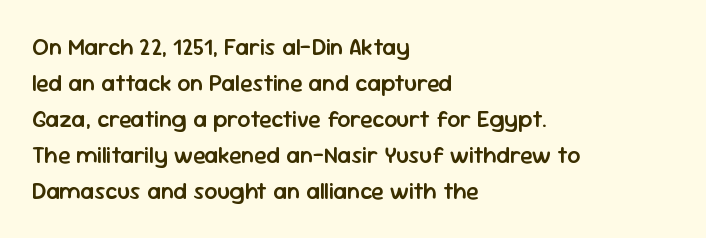
The image shows 23 px text type, upright; set left-aligned, normal line spacing (1.56x), normal letter spacing, not underlined.
